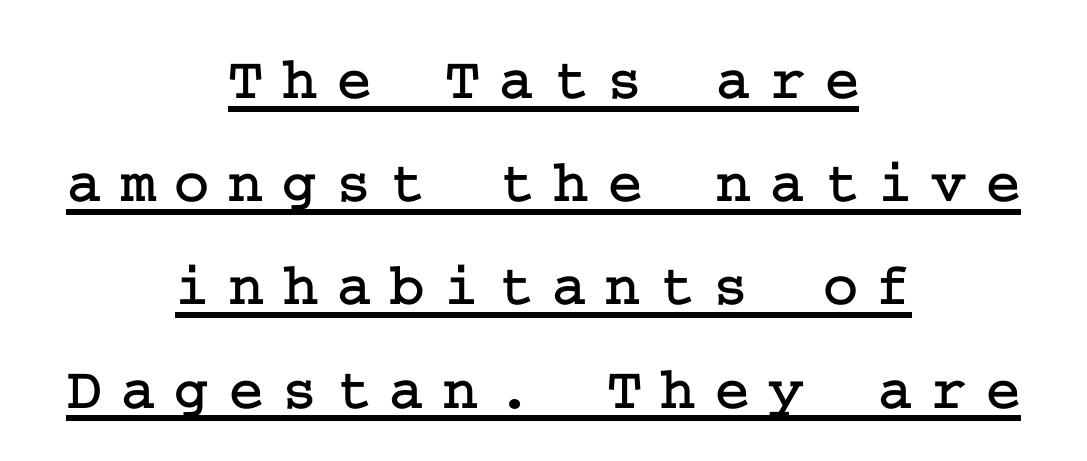
These lines are centered, leaving both edges ragged. Each word looks stretched out because of the extra space between its letters. In terms of posture, this sample is upright. Are there feet on the stems? There are — it's a serif. Check the space under the baseline: a stroke is drawn there.
